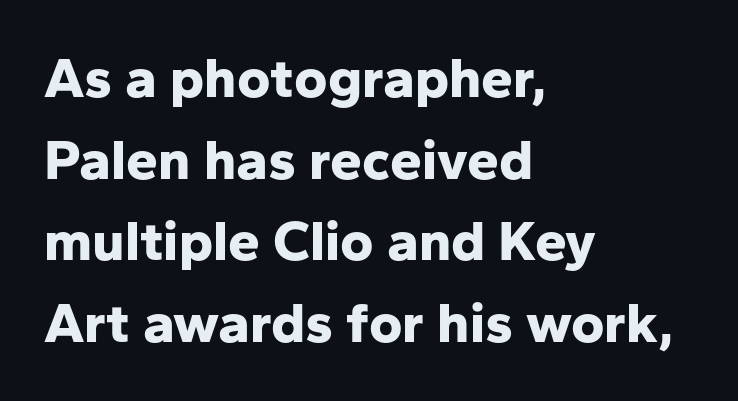
{"serif": "no", "italic": "no", "bold": "yes", "weight": "bold", "width": "normal", "stroke_contrast": "low", "x_height": "medium", "monospaced": "no", "underline": "no", "align": "left", "line_spacing": "normal", "line_spacing_ratio": 1.43, "letter_spacing": "normal", "letter_spacing_em": 0.0, "glyph_px": 57}
